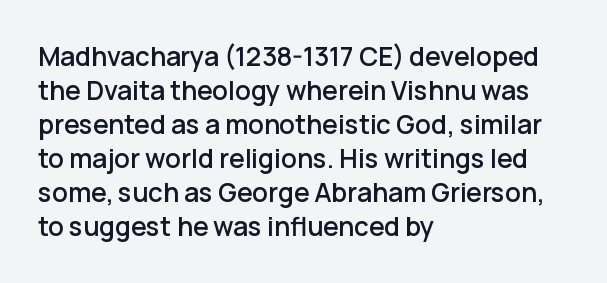
The image shows 26 px text type, upright; set left-aligned, normal line spacing (1.31x), normal letter spacing, not underlined.
